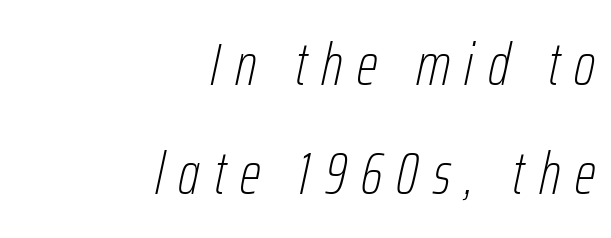
{"italic": "yes", "lean": "right", "slant_degrees": 12, "bold": "no", "weight": "thin", "width": "condensed", "stroke_contrast": "low", "x_height": "medium", "monospaced": "no", "underline": "no", "align": "right", "line_spacing_ratio": 1.82, "letter_spacing": "wide", "letter_spacing_em": 0.24, "glyph_px": 60}
